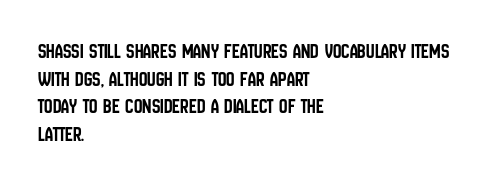
{"italic": "no", "underline": "no", "align": "left", "line_spacing": "normal", "line_spacing_ratio": 1.31, "letter_spacing": "normal", "letter_spacing_em": 0.0, "glyph_px": 21}
